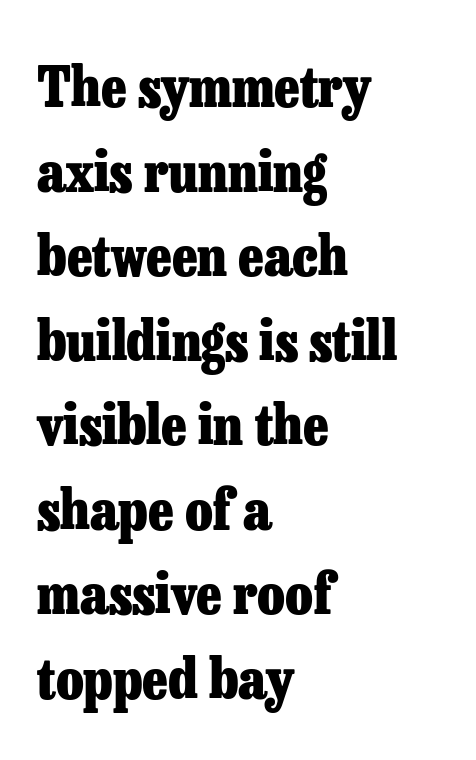
The image shows 56 px heavy serif type, upright; set left-aligned, normal line spacing (1.51x), normal letter spacing, not underlined; low stroke contrast and a medium x-height.
